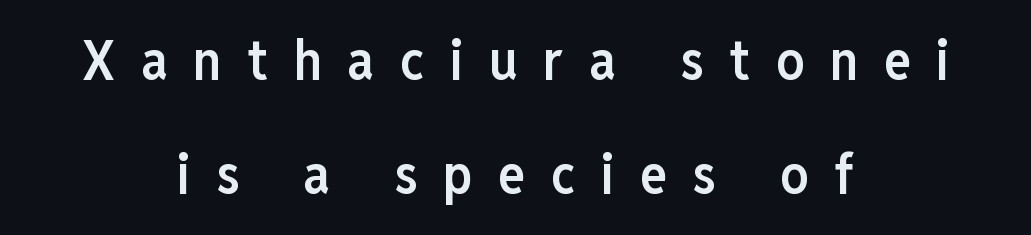
Q: Is the text bold? A: Semi-bold.
Q: Is the text italic (slanted)? A: No, it is upright.
Q: Is the typeface a serif or a sans-serif typeface? A: Sans-serif.
Q: Is the text underlined? A: No.
Q: How is the paragraph aligned? A: Centered.
Q: Is the spacing between letters normal or unusually wide? A: Unusually wide.
Q: Is the spacing between lines tight, normal or loose? A: Loose.
Q: Width (condensed, normal, or wide)? A: Condensed.
Q: Stroke contrast? A: Low.
Q: x-height? A: Medium.
Q: Monospaced? A: No.
